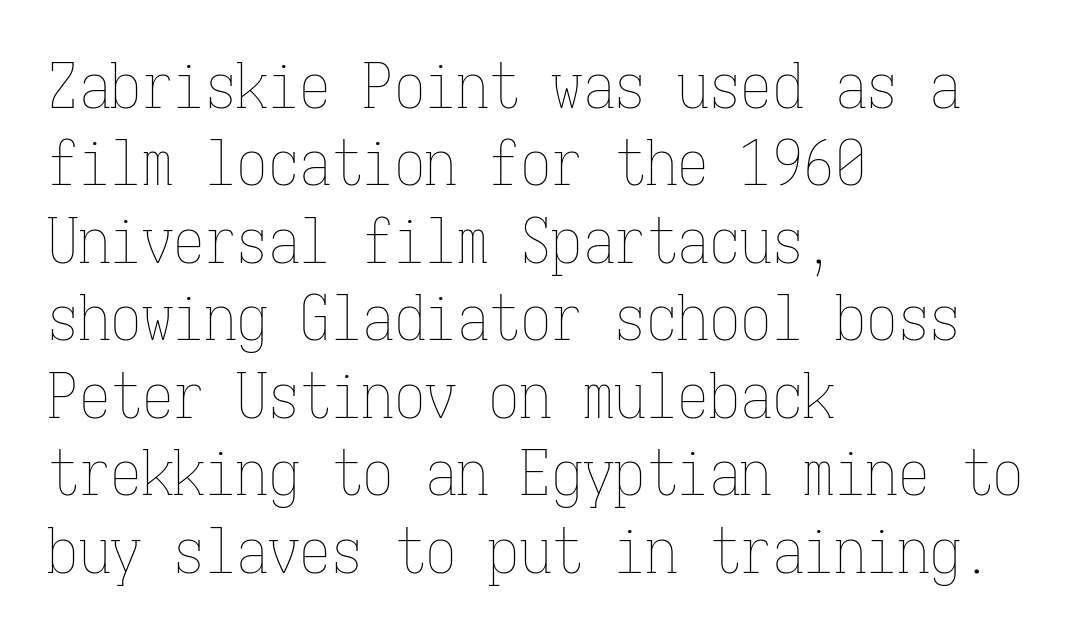
Ordinary non-slanted type is in use. On a weight scale, this lands at 450 or below. Where is the straight margin? On the left. Glyph-to-glyph distance matches everyday printed text. Every character here occupies the same horizontal width, giving the sample a typewriter-like rhythm.
